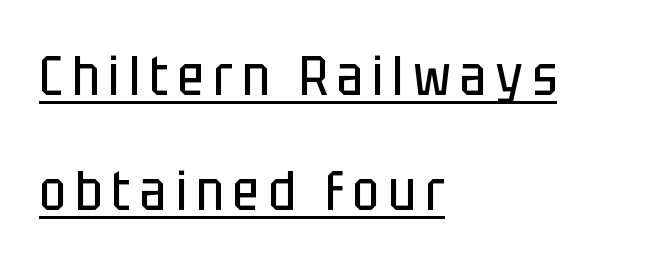
{"serif": "no", "italic": "no", "bold": "no", "weight": "regular", "width": "condensed", "stroke_contrast": "low", "x_height": "large", "monospaced": "no", "underline": "yes", "align": "left", "line_spacing": "loose", "line_spacing_ratio": 2.05, "glyph_px": 56}
